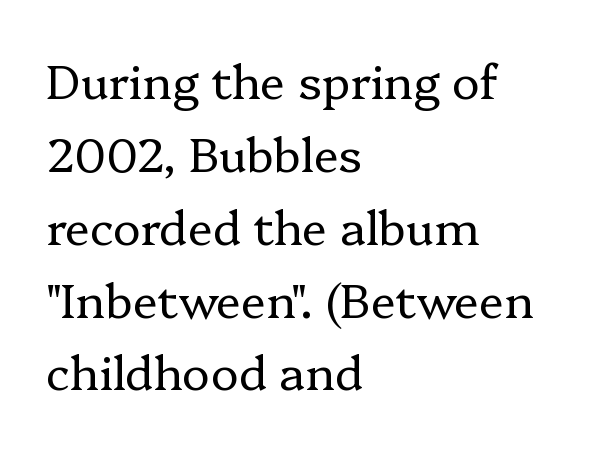
Alignment: flush left. Has an underline been added? It has not. A typesetter would call this zero additional tracking. The axis of the letterforms is exactly vertical. Do the characters align in a grid? No, the font is proportional.
